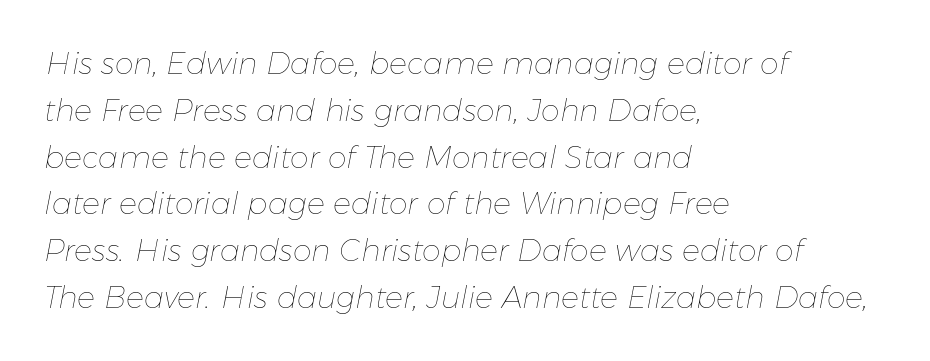
The image shows 30 px thin type, italic (leaning right); set left-aligned, normal line spacing (1.56x), normal letter spacing, not underlined; low stroke contrast and a medium x-height.
